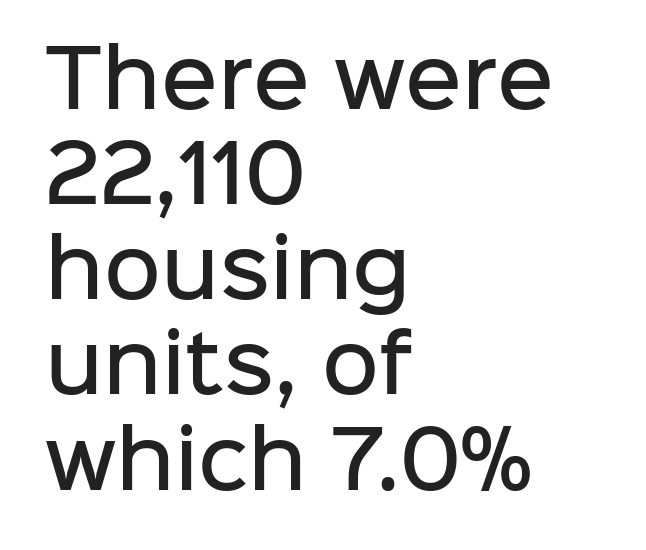
Between one letter and the next there's only the usual sliver of space. These lines are rendered in a variable-pitch font. A semibold gives these letters moderate extra thickness, short of bold. What kind of face is this? One without serifs — a sans.
